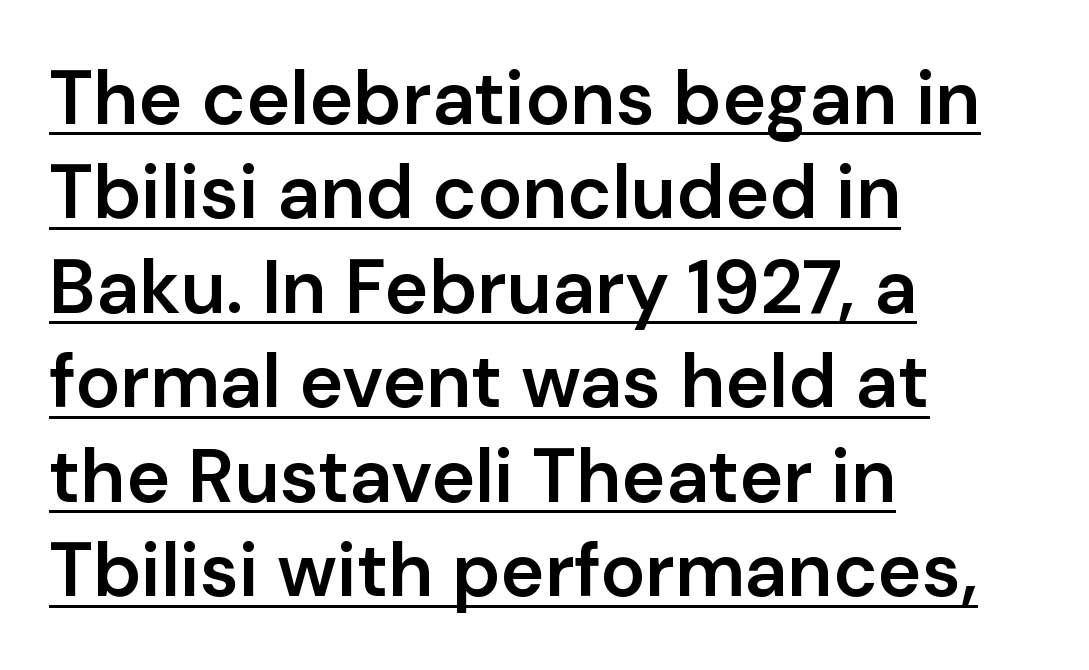
Q: Is the text bold? A: Semi-bold.
Q: Is the text italic (slanted)? A: No, it is upright.
Q: Is the typeface a serif or a sans-serif typeface? A: Sans-serif.
Q: Is the text underlined? A: Yes.
Q: How is the paragraph aligned? A: Left-aligned.
Q: Is the spacing between letters normal or unusually wide? A: Normal.
Q: Is the spacing between lines tight, normal or loose? A: Normal.
Q: Width (condensed, normal, or wide)? A: Normal.
Q: Stroke contrast? A: Low.
Q: x-height? A: Medium.
Q: Monospaced? A: No.
